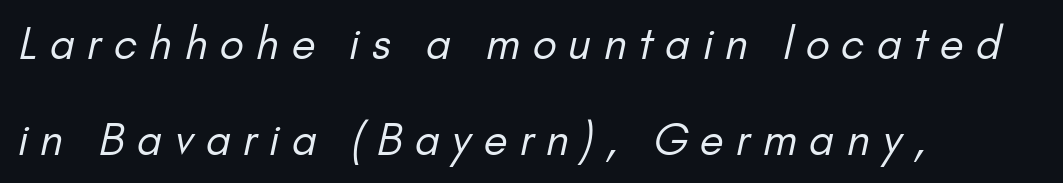
This sample uses expanded letter spacing, leaving extra air between glyphs. Is this a heavy cut? Hardly; it is regular or lighter. This sample has the flowing, uneven cadence of proportional lettering. Note: no serifs on the glyphs. The space directly below the letters is spotless. The lines are quadded left.
